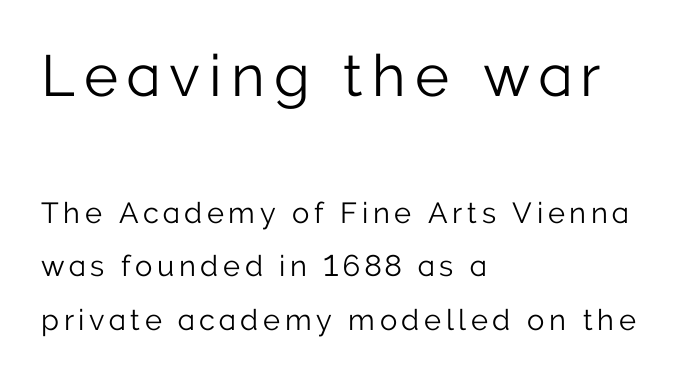
Italic: no, the glyphs are upright roman. Nope, no serifs anywhere on these letters. Larger block? The one above; the one below is distinctly smaller. Words float on clear page, feet unadorned.
